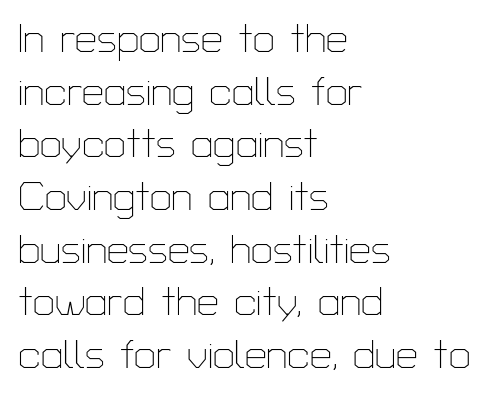
The letters stand upright; this is a roman face. Think of a printed novel: that variable character pitch is what you see here. I'd call this a sans setting — the letters go barefoot. Alignment: flush left. The passage shown is not underscored anywhere.
